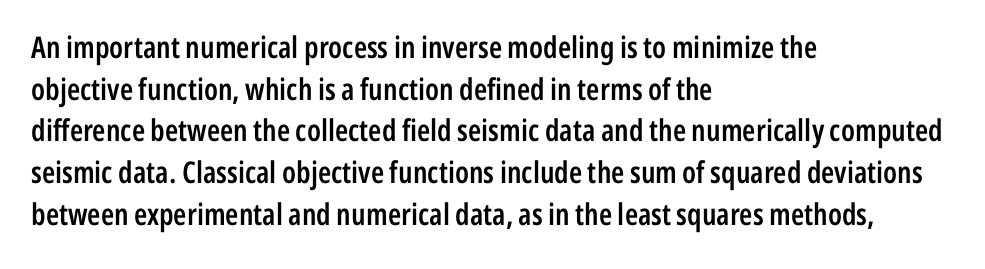
The image shows 30 px semibold, condensed sans-serif type, upright; set left-aligned, normal line spacing (1.39x), normal letter spacing, not underlined; low stroke contrast and a medium x-height.
